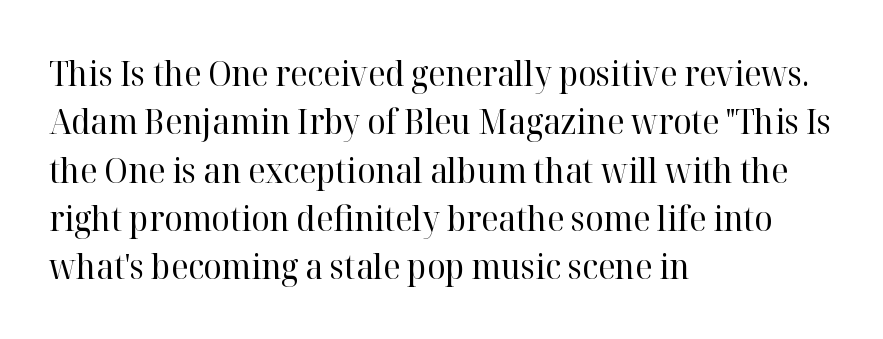
Underline: absent. You could not count columns in this text — the font is proportionally spaced. Whoever set this chose a conventional vertical rhythm. Observe the serifs anchoring each vertical stroke in this sample. The typesetting does not lean heavy: it is not bold.
